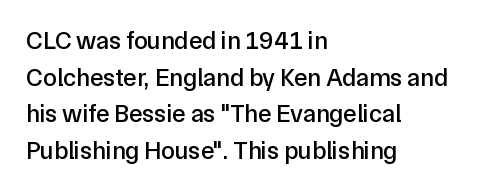
{"italic": "no", "underline": "no", "align": "left", "line_spacing": "normal", "line_spacing_ratio": 1.47, "letter_spacing": "normal", "letter_spacing_em": 0.0, "glyph_px": 25}
